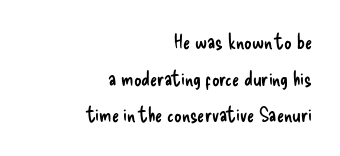
Q: Is the text bold? A: No.
Q: Is the text italic (slanted)? A: No, it is upright.
Q: Is the text underlined? A: No.
Q: How is the paragraph aligned? A: Right-aligned.
Q: Is the spacing between letters normal or unusually wide? A: Normal.
